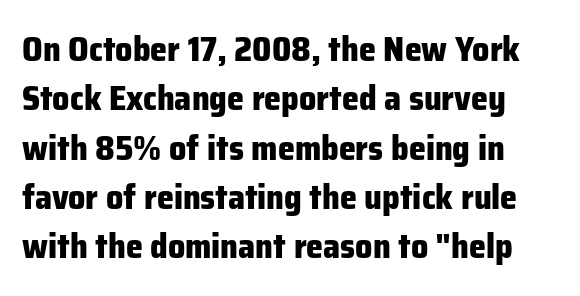
{"serif": "no", "italic": "no", "bold": "yes", "weight": "heavy", "width": "normal", "stroke_contrast": "low", "x_height": "medium", "monospaced": "no", "underline": "no", "line_spacing": "normal", "line_spacing_ratio": 1.45, "letter_spacing": "normal", "letter_spacing_em": 0.0, "glyph_px": 34}
